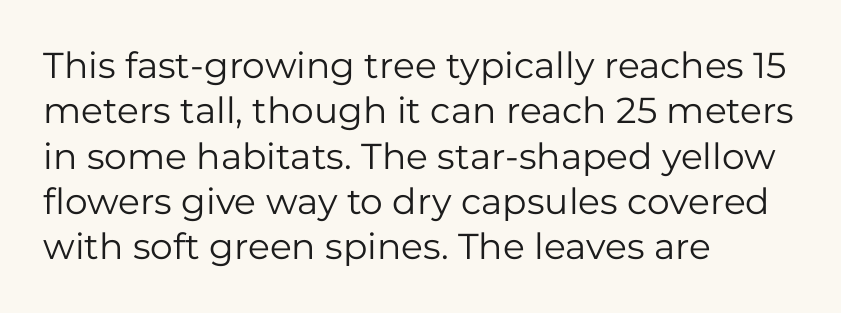
{"serif": "no", "italic": "no", "bold": "no", "weight": "regular", "width": "normal", "stroke_contrast": "low", "x_height": "medium", "monospaced": "no", "underline": "no", "align": "left", "line_spacing": "normal", "line_spacing_ratio": 1.26, "letter_spacing": "normal", "letter_spacing_em": 0.0, "glyph_px": 36}
